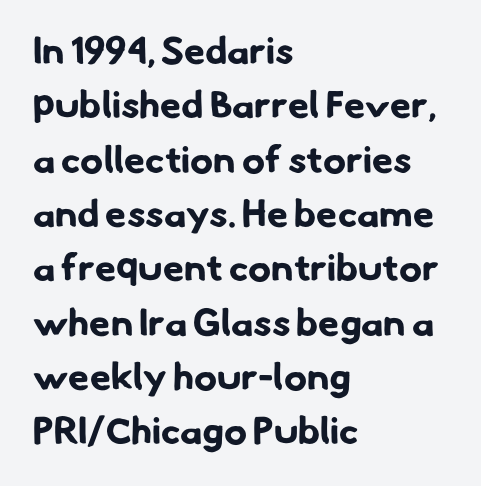
{"serif": "no", "bold": "yes", "weight": "bold", "width": "normal", "stroke_contrast": "low", "x_height": "small", "monospaced": "no", "underline": "no", "align": "left", "line_spacing": "normal", "line_spacing_ratio": 1.43, "letter_spacing": "normal", "letter_spacing_em": 0.0, "glyph_px": 38}
